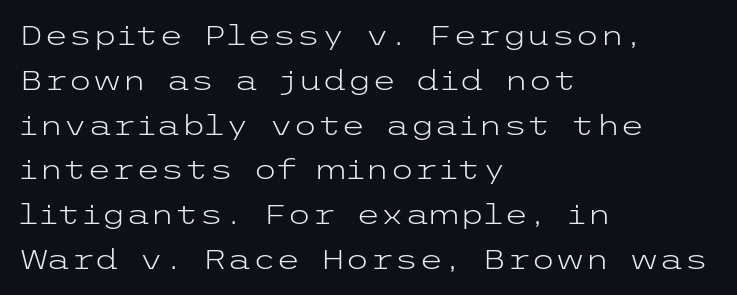
Q: Is the text bold? A: No.
Q: Is the text italic (slanted)? A: No, it is upright.
Q: Is the typeface a serif or a sans-serif typeface? A: Sans-serif.
Q: Is the text underlined? A: No.
Q: How is the paragraph aligned? A: Left-aligned.
Q: Is the spacing between letters normal or unusually wide? A: Normal.
Q: Is the spacing between lines tight, normal or loose? A: Normal.
Q: Width (condensed, normal, or wide)? A: Wide.
Q: Stroke contrast? A: Low.
Q: x-height? A: Medium.
